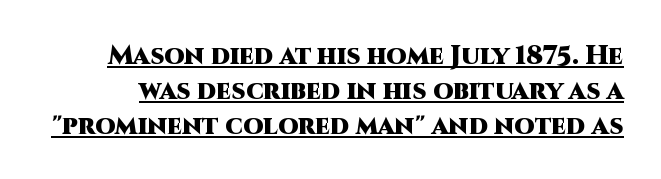
The image shows 26 px bold type, upright; set normal line spacing (1.35x), normal letter spacing, underlined.
